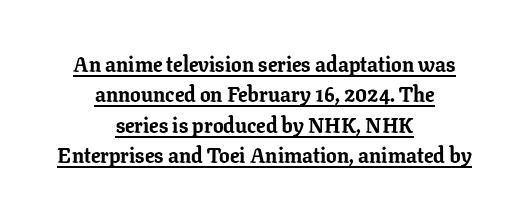
The image shows 21 px bold type, upright; set centered, normal line spacing (1.45x), normal letter spacing, underlined.
